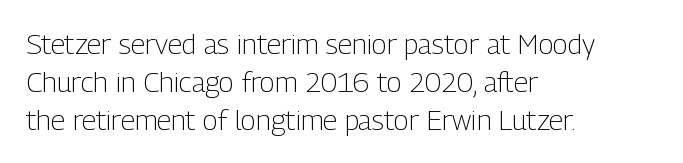
These lines are rendered in a variable-pitch font. The lettering stays uniformly vertical, giving the passage a roman look. Compared with typical paragraphs, the rows here are spaced about the same. Tracking here is standard; glyphs follow each other at the usual distance. The passage is arranged the way most books set body copy — flush left.
